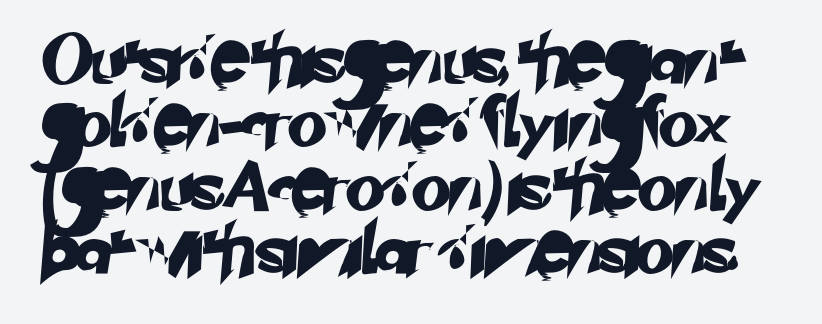
{"serif": "no", "width": "normal", "stroke_contrast": "low", "x_height": "small", "monospaced": "no", "underline": "no", "line_spacing": "normal", "line_spacing_ratio": 1.27, "letter_spacing": "normal", "letter_spacing_em": 0.0, "glyph_px": 50}
